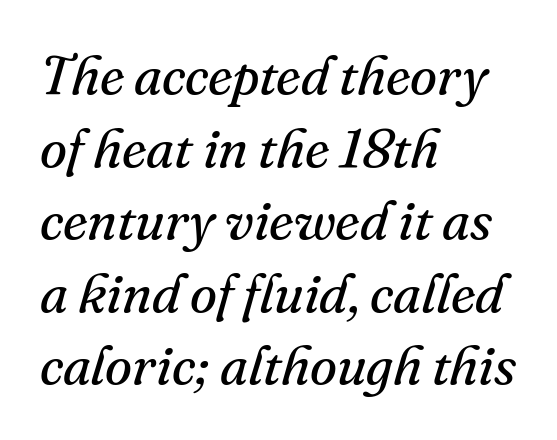
The image shows 55 px regular-weight serif type, italic (leaning right); set left-aligned, normal line spacing (1.32x), normal letter spacing, not underlined; medium stroke contrast and a small x-height.
